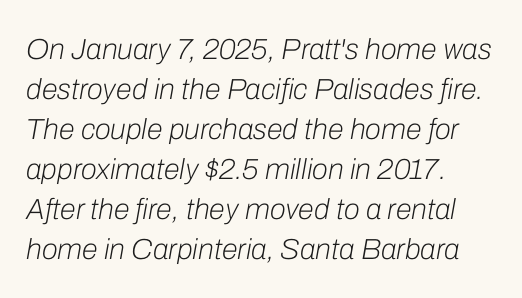
The image shows 29 px light type, italic (leaning right); set left-aligned, normal line spacing (1.38x), normal letter spacing, not underlined; low stroke contrast and a medium x-height.
